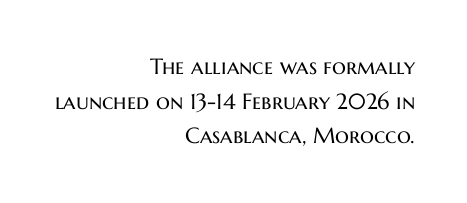
{"italic": "no", "bold": "no", "underline": "no", "align": "right", "line_spacing": "normal", "line_spacing_ratio": 1.57, "letter_spacing": "normal", "letter_spacing_em": 0.0, "glyph_px": 22}
